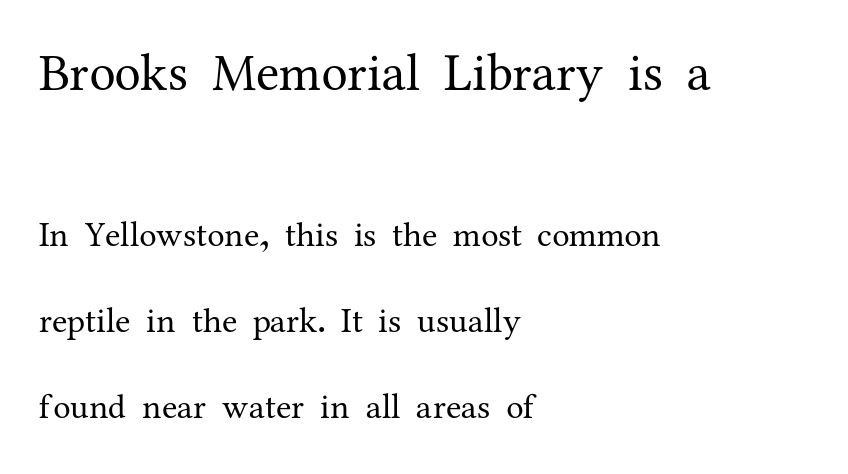
The image shows 53 px regular-weight serif type, upright; set left-aligned, loose line spacing (2.46x), normal letter spacing, not underlined; the first (top) block is 1.51x larger; medium stroke contrast and a medium x-height.
